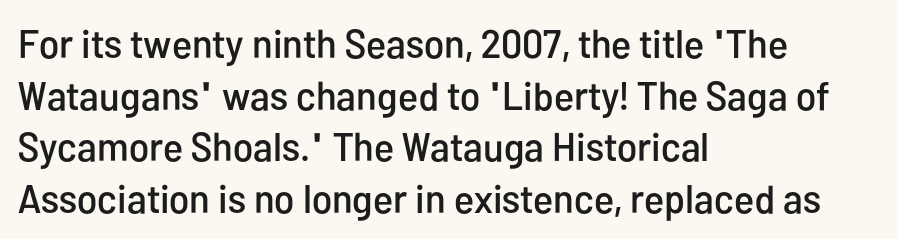
The line texture is even and compact thanks to regular tracking. The passage shown is typed in a proportional face where columns would drift. The typesetter chose a ragged-right arrangement here. Italic? Not at all — the glyphs are vertical. Regular leading. Is this a sans? Yes — the strokes have no serifs.
